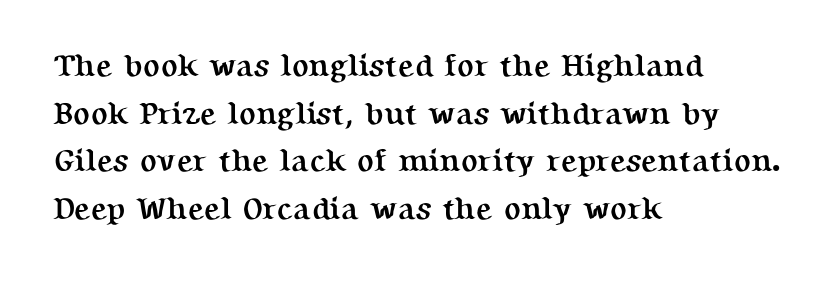
{"serif": "yes", "italic": "no", "bold": "yes", "weight": "semibold", "width": "normal", "stroke_contrast": "medium", "x_height": "medium", "monospaced": "no", "underline": "no", "align": "left", "line_spacing": "normal", "line_spacing_ratio": 1.54, "letter_spacing": "normal", "letter_spacing_em": 0.0, "glyph_px": 31}
